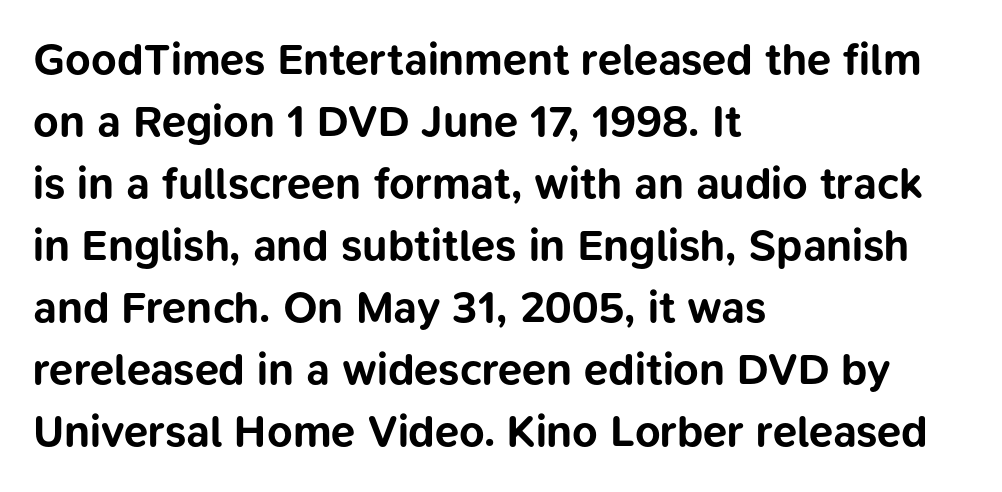
Q: Is the text bold? A: Yes.
Q: Is the text italic (slanted)? A: No, it is upright.
Q: Is the typeface a serif or a sans-serif typeface? A: Sans-serif.
Q: Is the text underlined? A: No.
Q: How is the paragraph aligned? A: Left-aligned.
Q: Is the spacing between letters normal or unusually wide? A: Normal.
Q: Is the spacing between lines tight, normal or loose? A: Normal.
Q: Width (condensed, normal, or wide)? A: Normal.
Q: Stroke contrast? A: Low.
Q: x-height? A: Medium.
Q: Monospaced? A: No.
